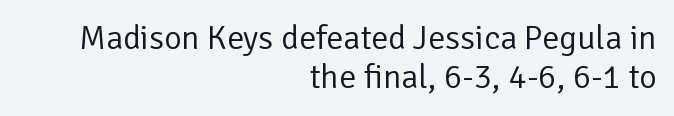
The image shows 34 px regular-weight sans-serif type, upright; set right-aligned, line spacing 1.16x, normal letter spacing, not underlined; low stroke contrast and a medium x-height.
